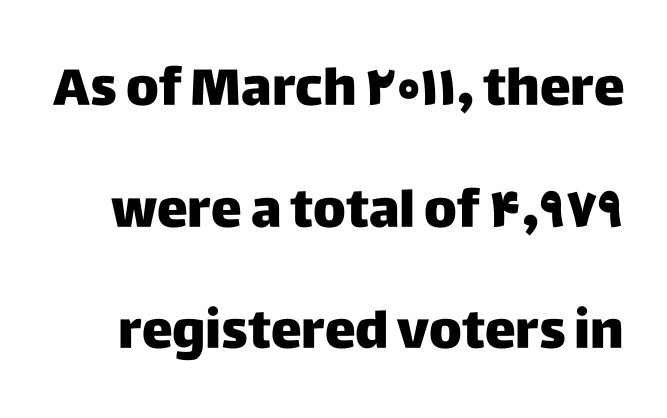
{"serif": "no", "italic": "no", "width": "normal", "stroke_contrast": "low", "x_height": "large", "monospaced": "no", "underline": "no", "line_spacing": "loose", "line_spacing_ratio": 2.34, "letter_spacing": "normal", "letter_spacing_em": 0.0, "glyph_px": 52}
